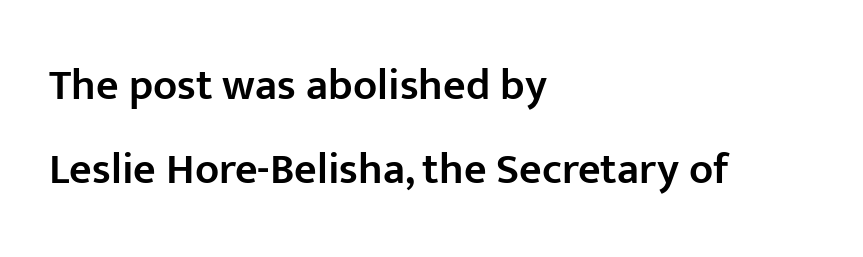
The image shows 44 px semibold sans-serif type, upright; set left-aligned, loose line spacing (1.91x), normal letter spacing, not underlined; low stroke contrast and a medium x-height.
